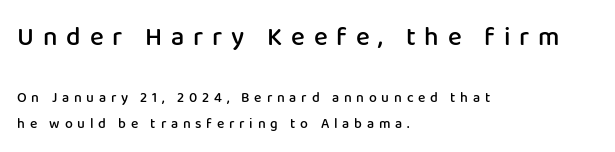
{"italic": "no", "bold": "semi", "underline": "no", "align": "left", "line_spacing_ratio": 1.89, "letter_spacing": "wide", "letter_spacing_em": 0.34, "larger_block": "first", "size_ratio": 1.86, "glyph_px": 26}
